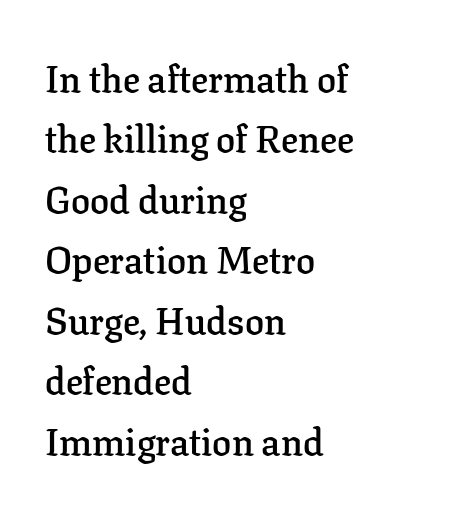
The image shows 38 px semibold serif type, upright; set left-aligned, normal line spacing (1.59x), normal letter spacing, not underlined; low stroke contrast and a medium x-height.
